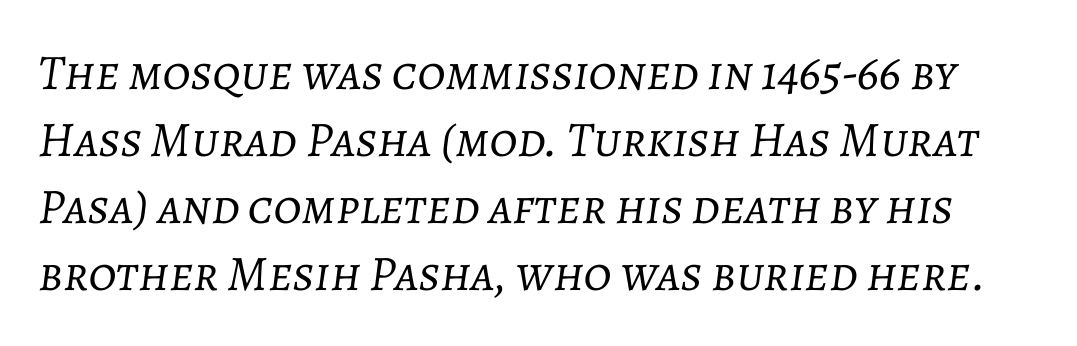
The image shows 50 px light type, italic (leaning right); set normal line spacing (1.34x), normal letter spacing, not underlined; low stroke contrast and a medium x-height.
